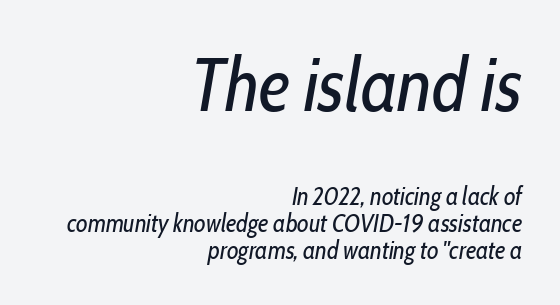
The image shows 75 px regular-weight, condensed type, italic (leaning right); set right-aligned, tight line spacing (1.09x), normal letter spacing, not underlined; the first (top) block is 3.0x larger; low stroke contrast and a medium x-height.
